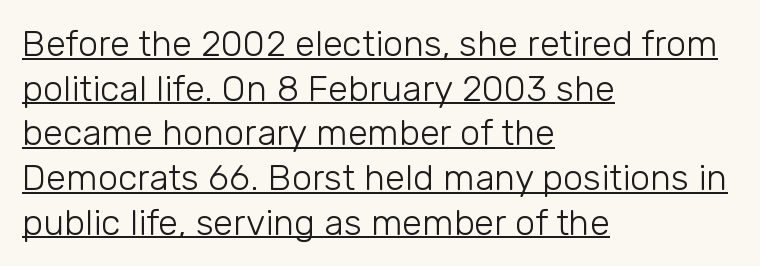
The image shows 36 px light sans-serif type, upright; set left-aligned, line spacing 1.24x, normal letter spacing, underlined; low stroke contrast and a medium x-height.
